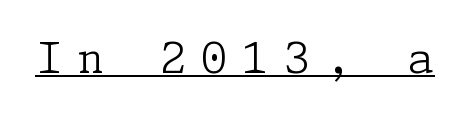
The glyphs are accompanied by a horizontal stroke just below them. You could only call the tracking loose — the letters float apart. Yep, those are serifs on the letters. Is the type heavy? It reads as light-to-regular instead. It's the straight-up-and-down kind of type.
